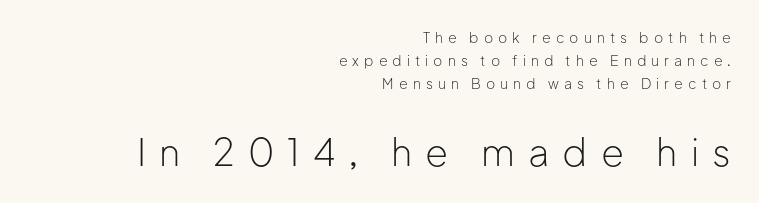
Heft: none added — not bold. Every character sits straight up, as roman type does. The lines in this sample share a right terminus and differ only in where they begin. The zone under the glyphs is completely vacant. This sample uses expanded letter spacing, leaving extra air between glyphs.
